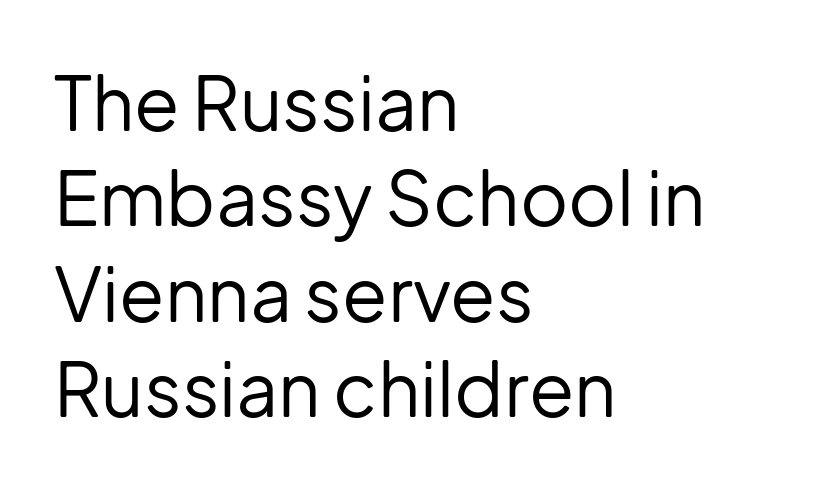
Q: Is the text bold? A: No.
Q: Is the text italic (slanted)? A: No, it is upright.
Q: Is the typeface a serif or a sans-serif typeface? A: Sans-serif.
Q: Is the text underlined? A: No.
Q: How is the paragraph aligned? A: Left-aligned.
Q: Is the spacing between letters normal or unusually wide? A: Normal.
Q: Is the spacing between lines tight, normal or loose? A: Normal.
Q: Width (condensed, normal, or wide)? A: Normal.
Q: Stroke contrast? A: Low.
Q: x-height? A: Medium.
Q: Monospaced? A: No.
